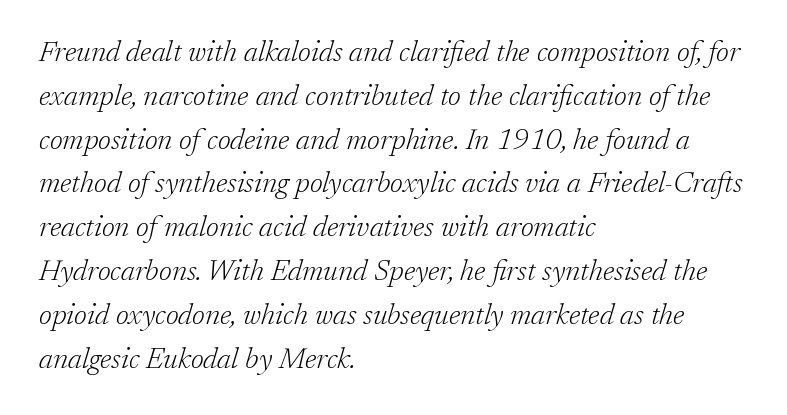
{"serif": "yes", "italic": "yes", "lean": "right", "slant_degrees": 17, "bold": "no", "weight": "light", "width": "normal", "stroke_contrast": "low", "x_height": "medium", "monospaced": "no", "underline": "no", "align": "left", "line_spacing": "normal", "line_spacing_ratio": 1.51, "letter_spacing": "normal", "letter_spacing_em": 0.0, "glyph_px": 29}
